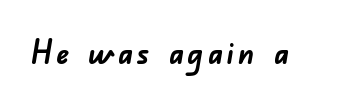
Q: Is the text bold? A: Yes.
Q: Is the typeface a serif or a sans-serif typeface? A: Sans-serif.
Q: Is the text underlined? A: No.
Q: Width (condensed, normal, or wide)? A: Normal.
Q: Stroke contrast? A: Low.
Q: x-height? A: Small.
Q: Monospaced? A: No.
